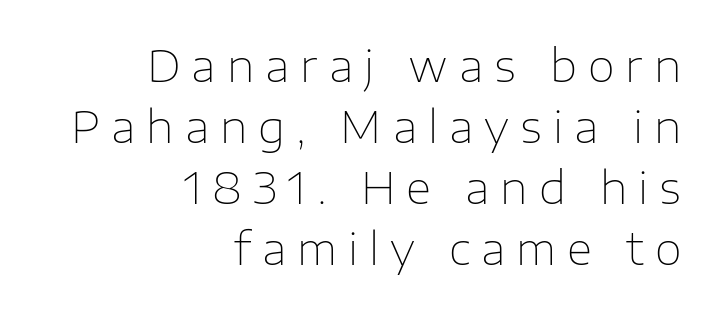
{"serif": "no", "italic": "no", "bold": "no", "weight": "thin", "width": "normal", "stroke_contrast": "low", "x_height": "medium", "monospaced": "no", "underline": "no", "align": "right", "line_spacing": "normal", "line_spacing_ratio": 1.39, "letter_spacing": "wide", "letter_spacing_em": 0.25, "glyph_px": 44}
